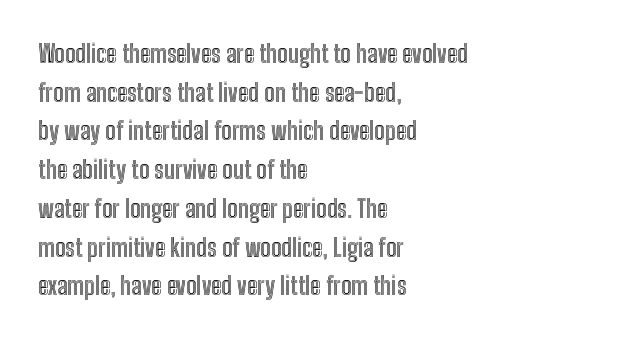
Q: Is the text italic (slanted)? A: No, it is upright.
Q: Is the text underlined? A: No.
Q: How is the paragraph aligned? A: Left-aligned.
Q: Is the spacing between letters normal or unusually wide? A: Normal.
Q: Is the spacing between lines tight, normal or loose? A: Normal.
